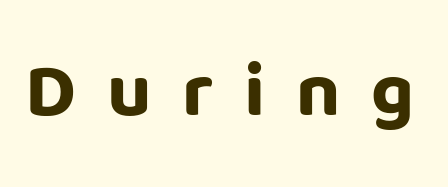
Style check: upright. The rendering shows plain stroke endings on the letterforms — a sans-serif design. No word sits above an underline. Display-style spreading of the glyphs; the letterfit is very open. Caption: bold face, heavy strokes. The passage shown is typed in a proportional face where columns would drift.
